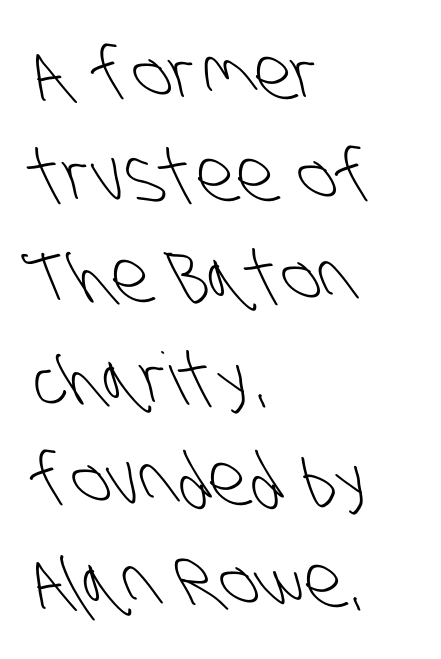
Serif or sans? Sans — the stroke terminals are bare. A typesetter would call this proportional, since set widths differ per character. Does extra space separate the letters? No, they use regular spacing. Check the space under the baseline: it is left empty. The weight would be labelled regular, book, light, or lighter still.
